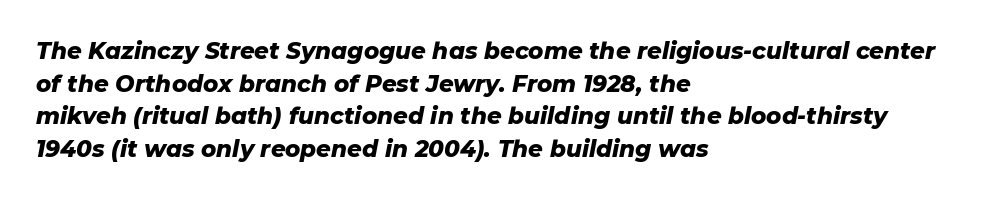
Q: Is the text bold? A: Yes.
Q: Is the text italic (slanted)? A: Yes, it leans right by about 11 degrees.
Q: Is the text underlined? A: No.
Q: How is the paragraph aligned? A: Left-aligned.
Q: Is the spacing between letters normal or unusually wide? A: Normal.
Q: Is the spacing between lines tight, normal or loose? A: Normal.
